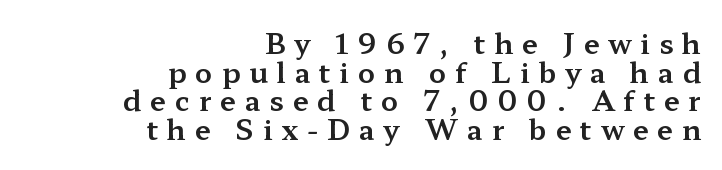
Q: Is the text italic (slanted)? A: No, it is upright.
Q: Is the typeface a serif or a sans-serif typeface? A: Serif.
Q: Is the text underlined? A: No.
Q: How is the paragraph aligned? A: Right-aligned.
Q: Is the spacing between letters normal or unusually wide? A: Unusually wide.
Q: Is the spacing between lines tight, normal or loose? A: Tight.
Q: Width (condensed, normal, or wide)? A: Wide.
Q: Stroke contrast? A: Medium.
Q: x-height? A: Medium.
Q: Monospaced? A: No.
